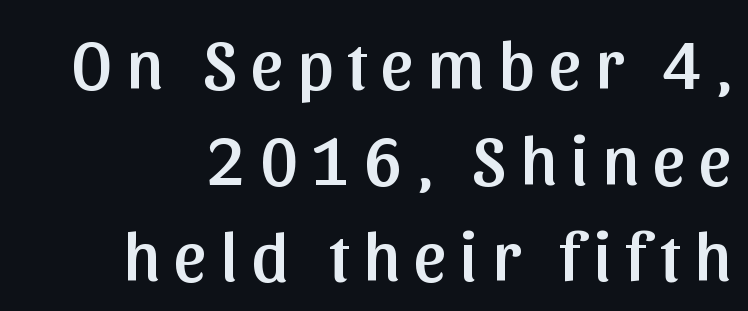
Is there much room between lines? A standard amount, neither cramped nor airy. Spacing verdict: proportional, widths tailored to each character. Descenders hang freely into open space. Serifs: no, the terminals of the letterforms are clean.
